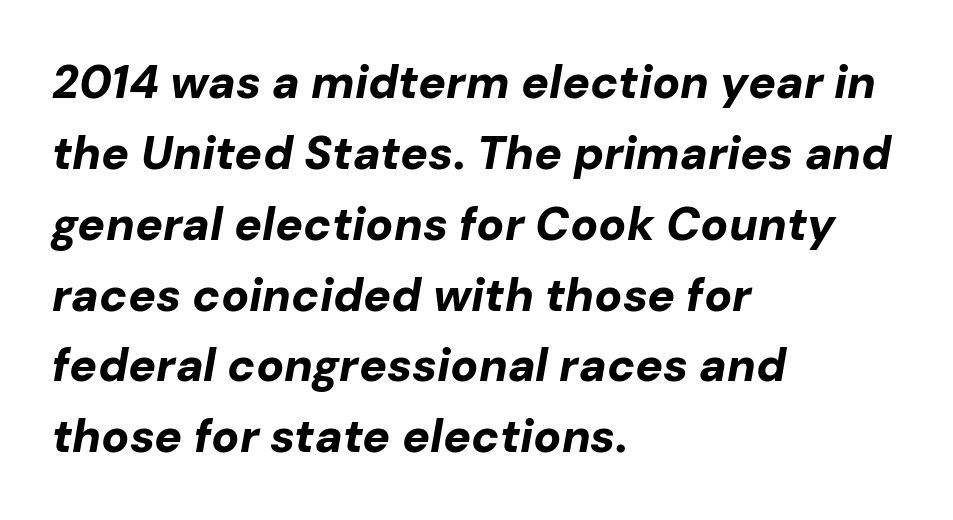
Q: Is the text bold? A: Yes.
Q: Is the text italic (slanted)? A: Yes, it leans right by about 10 degrees.
Q: Is the text underlined? A: No.
Q: How is the paragraph aligned? A: Left-aligned.
Q: Is the spacing between letters normal or unusually wide? A: Normal.
Q: Is the spacing between lines tight, normal or loose? A: Normal.
Q: Width (condensed, normal, or wide)? A: Normal.
Q: Stroke contrast? A: Low.
Q: x-height? A: Medium.
Q: Monospaced? A: No.
